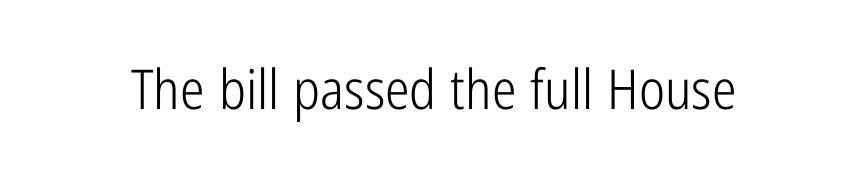
{"serif": "no", "italic": "no", "bold": "no", "weight": "light", "width": "condensed", "stroke_contrast": "low", "x_height": "medium", "monospaced": "no", "underline": "no", "letter_spacing": "normal", "letter_spacing_em": 0.0, "glyph_px": 55}
